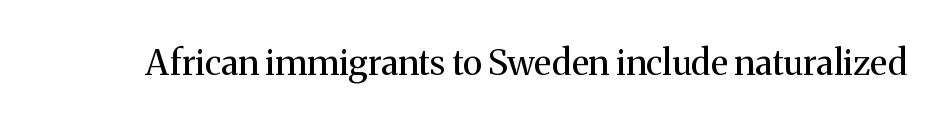
Q: Is the text bold? A: No.
Q: Is the text italic (slanted)? A: No, it is upright.
Q: Is the typeface a serif or a sans-serif typeface? A: Serif.
Q: Is the text underlined? A: No.
Q: Is the spacing between letters normal or unusually wide? A: Normal.
Q: Width (condensed, normal, or wide)? A: Normal.
Q: Stroke contrast? A: Medium.
Q: x-height? A: Medium.
Q: Monospaced? A: No.
